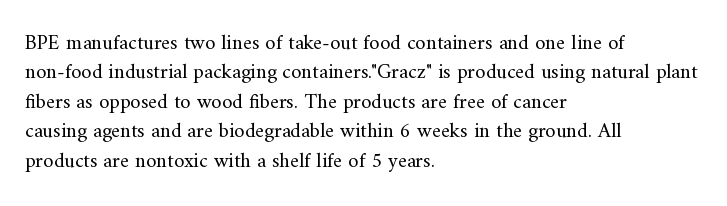
Q: Is the text bold? A: No.
Q: Is the text italic (slanted)? A: No, it is upright.
Q: Is the text underlined? A: No.
Q: How is the paragraph aligned? A: Left-aligned.
Q: Is the spacing between letters normal or unusually wide? A: Normal.
Q: Is the spacing between lines tight, normal or loose? A: Normal.
